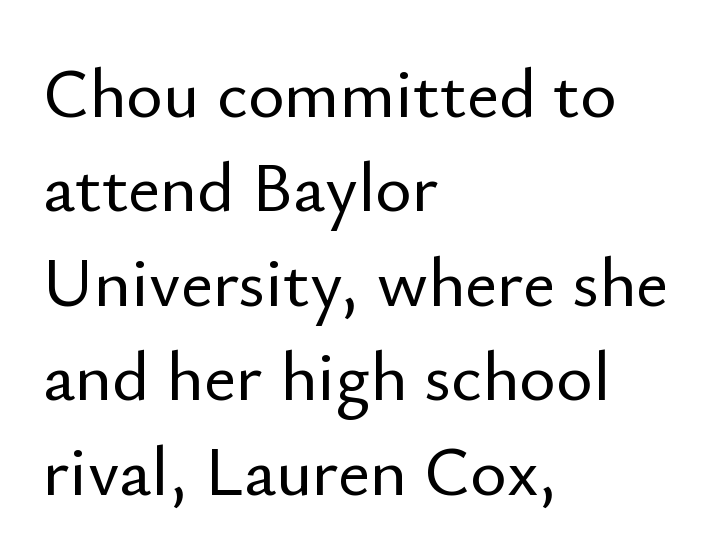
Looks like regular typesetting: each glyph gets only the width it needs. Words float on clear page, feet unadorned. Font category for this specimen: sans-serif. The gaps between neighbouring characters are ordinary and unremarkable. Each new line begins a customary step beneath the previous one. The paragraph shown leans on its left margin.
